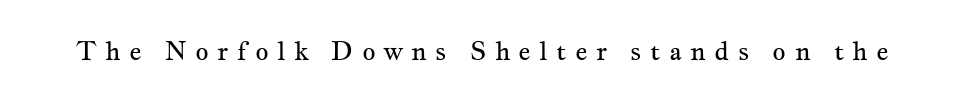
Q: Is the text bold? A: No.
Q: Is the text italic (slanted)? A: No, it is upright.
Q: Is the text underlined? A: No.
Q: Is the spacing between letters normal or unusually wide? A: Unusually wide.
